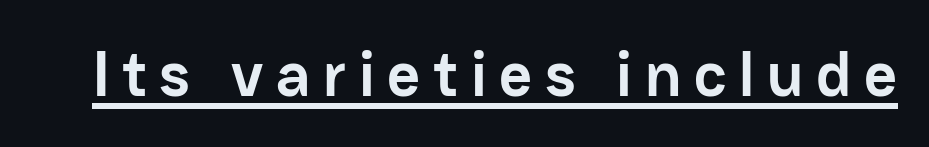
{"serif": "no", "italic": "no", "bold": "yes", "weight": "semibold", "width": "normal", "stroke_contrast": "low", "x_height": "medium", "monospaced": "no", "underline": "yes", "letter_spacing": "wide", "letter_spacing_em": 0.2, "glyph_px": 64}
